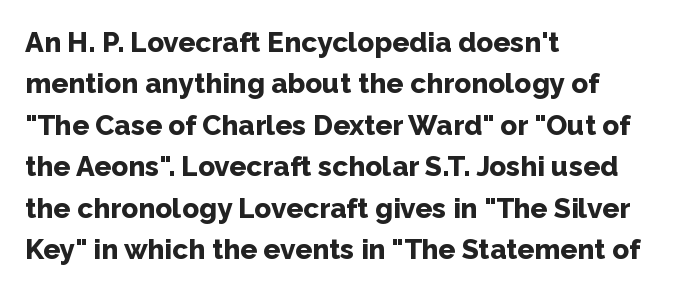
Q: Is the text bold? A: Yes.
Q: Is the text italic (slanted)? A: No, it is upright.
Q: Is the typeface a serif or a sans-serif typeface? A: Sans-serif.
Q: Is the text underlined? A: No.
Q: How is the paragraph aligned? A: Left-aligned.
Q: Is the spacing between letters normal or unusually wide? A: Normal.
Q: Is the spacing between lines tight, normal or loose? A: Normal.
Q: Width (condensed, normal, or wide)? A: Normal.
Q: Stroke contrast? A: Low.
Q: x-height? A: Medium.
Q: Monospaced? A: No.
